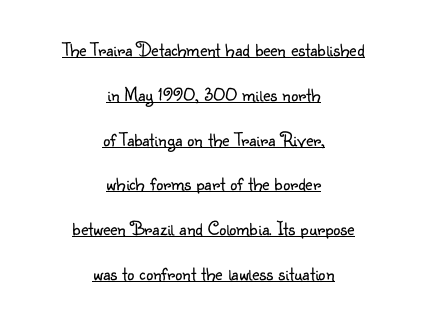
{"italic": "no", "bold": "no", "underline": "yes", "align": "center", "line_spacing": "loose", "line_spacing_ratio": 2.24, "letter_spacing": "normal", "letter_spacing_em": 0.0, "glyph_px": 20}
